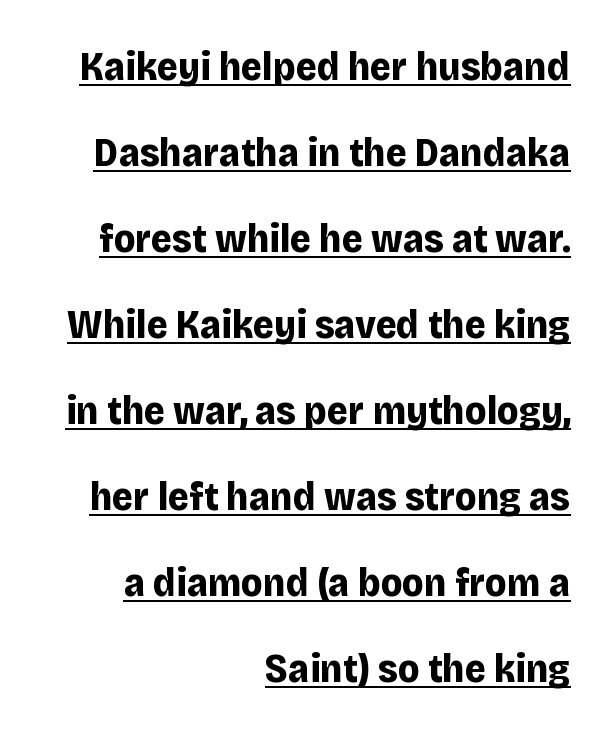
Think of a printed novel: that variable character pitch is what you see here. Line spacing here is loose. Regarding serifs, this sample does without them. Tracking here is standard; glyphs follow each other at the usual distance. It's the straight-up-and-down kind of type. Students, observe the line beneath the letters — that is underlining.
